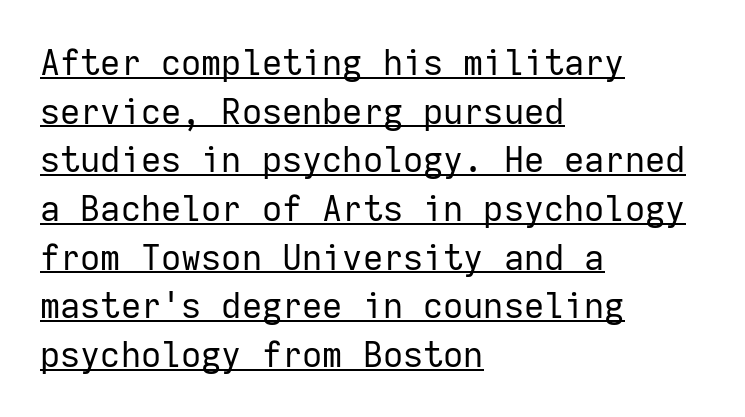
The image shows 35 px regular-weight sans-serif type, upright, monospaced; set left-aligned, normal line spacing (1.39x), normal letter spacing, underlined; low stroke contrast and a medium x-height.
